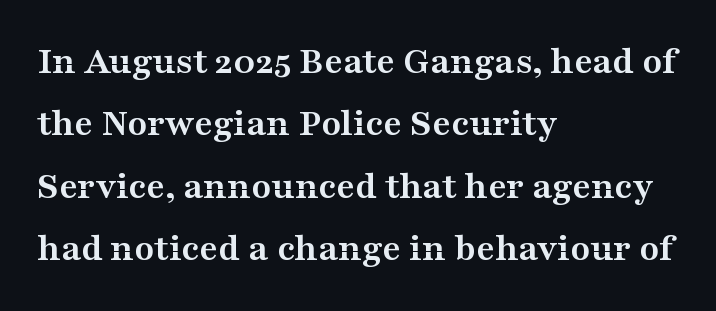
The image shows 40 px semibold, wide serif type, upright; set left-aligned, normal line spacing (1.56x), normal letter spacing, not underlined; medium stroke contrast and a medium x-height.
